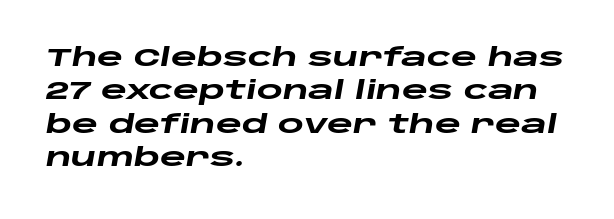
The image shows 25 px bold type, italic (leaning right); set left-aligned, normal line spacing (1.34x), normal letter spacing, not underlined.
